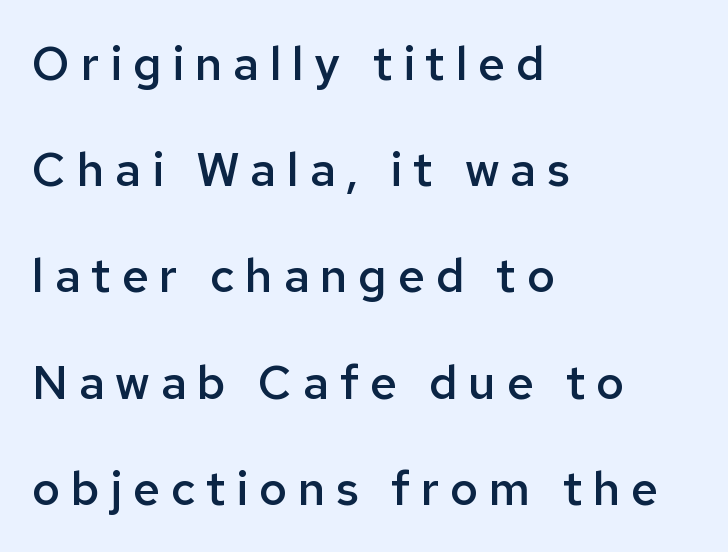
Typographic density is moderately raised because the face is semibold. Underline: absent. Varying glyph widths throughout — classic text-font behaviour. Is the letter spacing exaggerated? Yes — the characters are pushed far apart. All the whitespace from short lines collects on the right.
